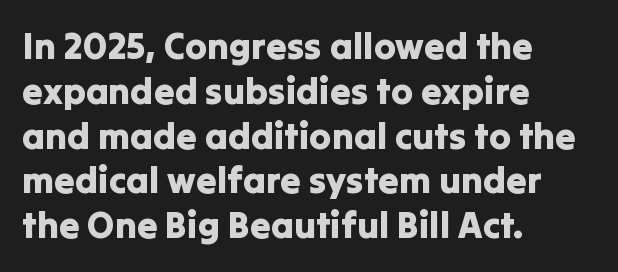
Q: Is the text italic (slanted)? A: No, it is upright.
Q: Is the typeface a serif or a sans-serif typeface? A: Sans-serif.
Q: Is the text underlined? A: No.
Q: How is the paragraph aligned? A: Left-aligned.
Q: Is the spacing between letters normal or unusually wide? A: Normal.
Q: Width (condensed, normal, or wide)? A: Normal.
Q: Stroke contrast? A: Low.
Q: x-height? A: Medium.
Q: Monospaced? A: No.
